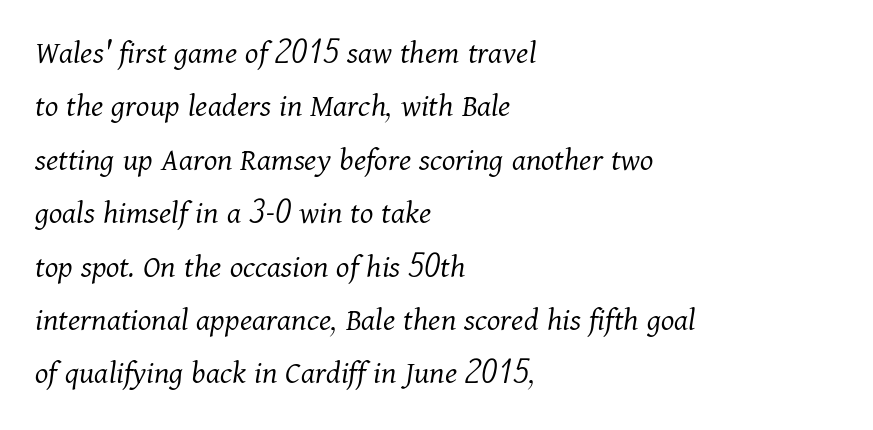
Q: Is the text bold? A: No.
Q: Is the text italic (slanted)? A: Yes, it leans right by about 11 degrees.
Q: Is the typeface a serif or a sans-serif typeface? A: Serif.
Q: Is the text underlined? A: No.
Q: How is the paragraph aligned? A: Left-aligned.
Q: Is the spacing between letters normal or unusually wide? A: Normal.
Q: Is the spacing between lines tight, normal or loose? A: Normal.
Q: Width (condensed, normal, or wide)? A: Normal.
Q: Stroke contrast? A: Medium.
Q: x-height? A: Medium.
Q: Monospaced? A: No.
